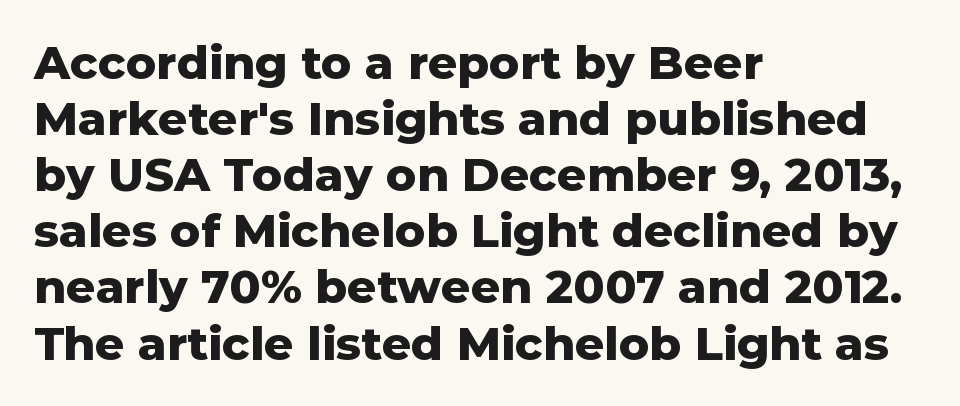
{"serif": "no", "italic": "no", "bold": "yes", "weight": "heavy", "width": "normal", "stroke_contrast": "low", "x_height": "medium", "monospaced": "no", "underline": "no", "align": "left", "line_spacing_ratio": 1.22, "letter_spacing": "normal", "letter_spacing_em": 0.0, "glyph_px": 46}
